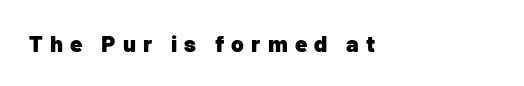
The image shows 23 px bold type, upright; set left-aligned, unusually wide letter spacing (+0.31 em), not underlined.
